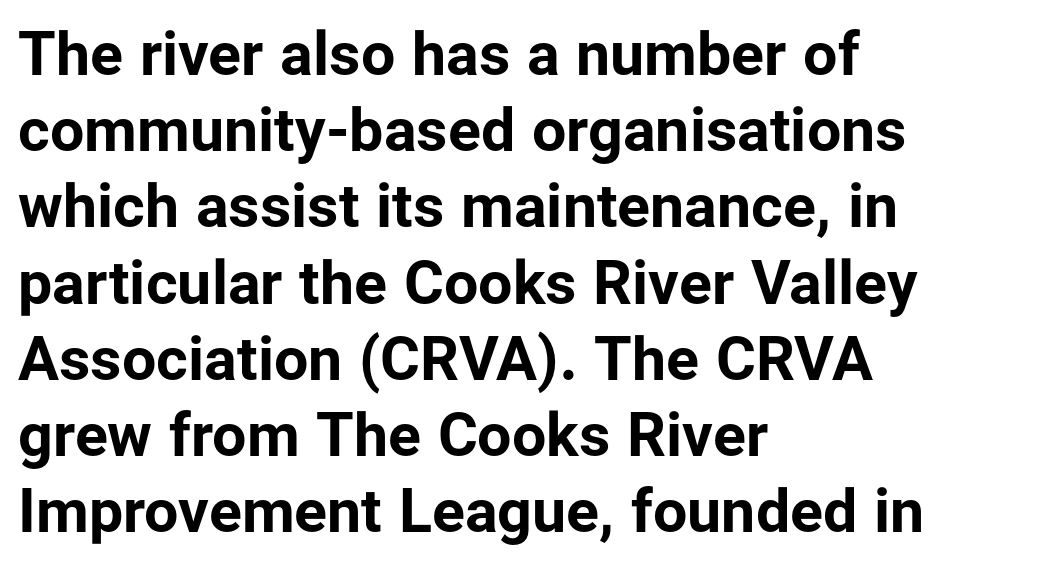
Descenders are the only things crossing below the line. This is roman type, the default non-slanted kind. This sample is left-justified, so line endings fall wherever the words run out. Honestly, the letter spacing is just normal — you wouldn't notice it. The designer went with a sans here, leaving each stem footless. Character widths vary here, with narrow letters taking less room than wide ones.
